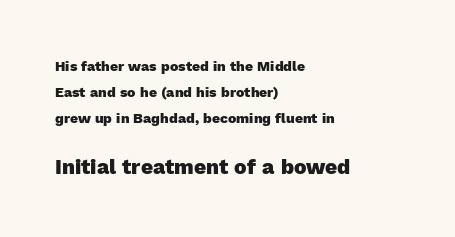
{"italic": "no", "bold": "yes", "underline": "no", "align": "left", "line_spacing_ratio": 1.86, "letter_spacing": "normal", "letter_spacing_em": 0.0, "larger_block": "second", "size_ratio": 1.5, "glyph_px": 21}
